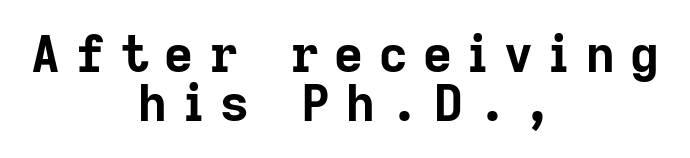
The image shows 50 px bold sans-serif type, upright; set centered, tight line spacing (0.98x), unusually wide letter spacing (+0.31 em), not underlined; low stroke contrast and a medium x-height.
